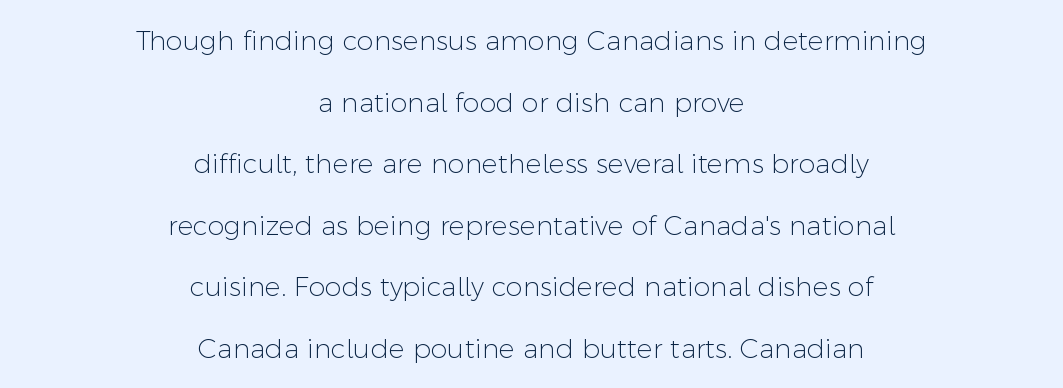
The image shows 27 px text type, upright; set centered, loose line spacing (2.28x), normal letter spacing, not underlined.
